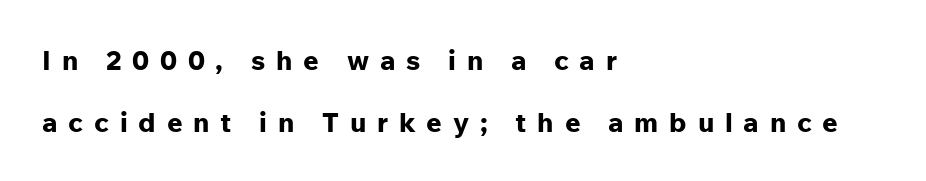
Q: Is the text bold? A: Yes.
Q: Is the text italic (slanted)? A: No, it is upright.
Q: Is the text underlined? A: No.
Q: How is the paragraph aligned? A: Left-aligned.
Q: Is the spacing between letters normal or unusually wide? A: Unusually wide.
Q: Is the spacing between lines tight, normal or loose? A: Loose.
